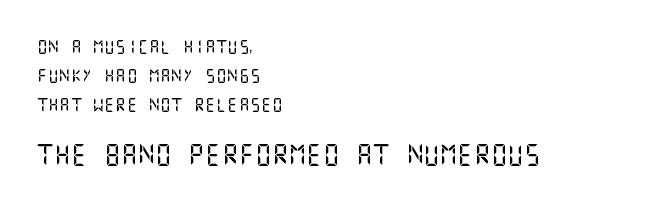
{"italic": "no", "underline": "no", "align": "left", "line_spacing": "loose", "line_spacing_ratio": 2.06, "letter_spacing": "normal", "letter_spacing_em": 0.0, "larger_block": "second", "size_ratio": 1.5, "glyph_px": 21}
